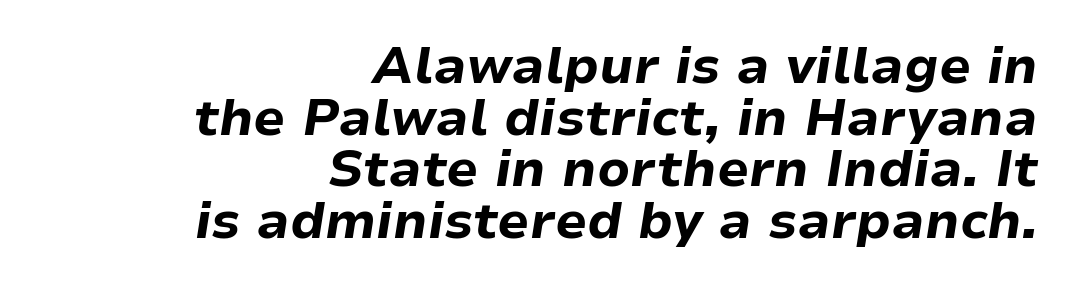
Q: Is the text bold? A: Yes.
Q: Is the text italic (slanted)? A: Yes, it leans right by about 9 degrees.
Q: Is the text underlined? A: No.
Q: How is the paragraph aligned? A: Right-aligned.
Q: Is the spacing between letters normal or unusually wide? A: Normal.
Q: Is the spacing between lines tight, normal or loose? A: Tight.
Q: Width (condensed, normal, or wide)? A: Normal.
Q: Stroke contrast? A: Low.
Q: x-height? A: Medium.
Q: Monospaced? A: No.
